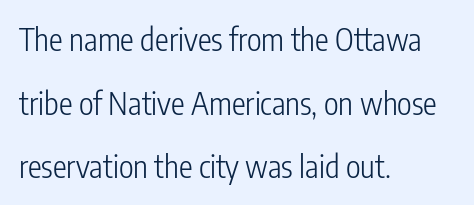
Q: Is the text bold? A: No.
Q: Is the text italic (slanted)? A: No, it is upright.
Q: Is the typeface a serif or a sans-serif typeface? A: Sans-serif.
Q: Is the text underlined? A: No.
Q: How is the paragraph aligned? A: Left-aligned.
Q: Is the spacing between letters normal or unusually wide? A: Normal.
Q: Is the spacing between lines tight, normal or loose? A: Loose.
Q: Width (condensed, normal, or wide)? A: Condensed.
Q: Stroke contrast? A: Low.
Q: x-height? A: Medium.
Q: Monospaced? A: No.
